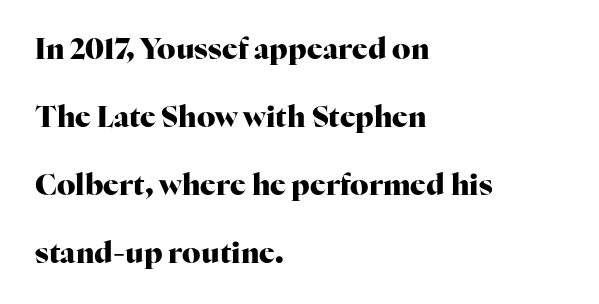
The image shows 29 px heavy serif type, upright; set left-aligned, loose line spacing (2.34x), normal letter spacing, not underlined; high stroke contrast and a medium x-height.
